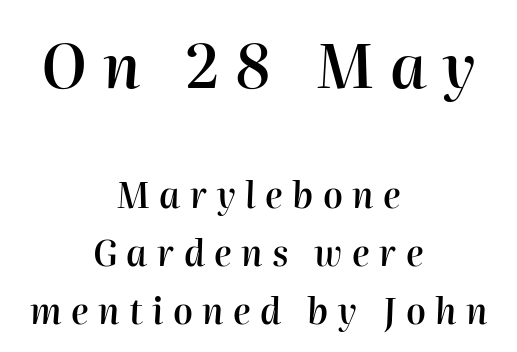
Italic: yes, the glyphs are oblique. Unmarked baselines from the first word to the last. The first block has been scaled up relative to the second. Moderately thickened strokes mark this as semibold type. Proportional: the letters do not fall into vertical columns.
